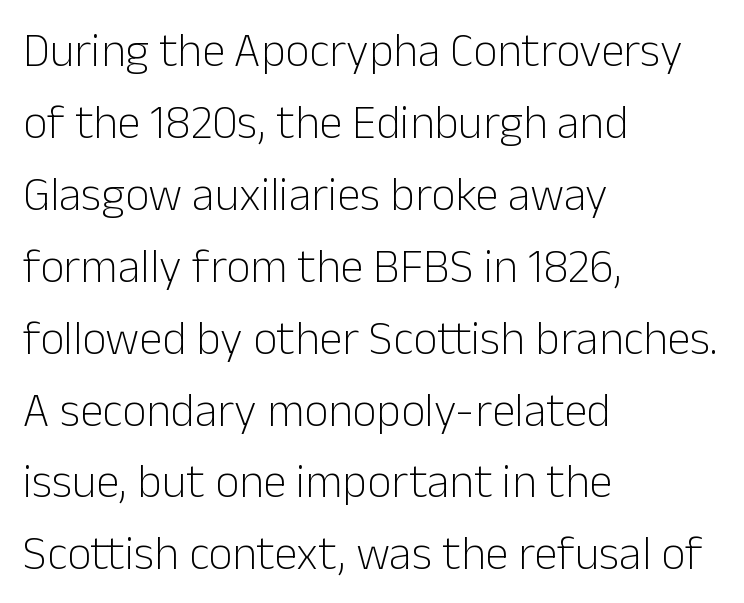
Q: Is the text bold? A: No.
Q: Is the text italic (slanted)? A: No, it is upright.
Q: Is the typeface a serif or a sans-serif typeface? A: Sans-serif.
Q: Is the text underlined? A: No.
Q: How is the paragraph aligned? A: Left-aligned.
Q: Is the spacing between letters normal or unusually wide? A: Normal.
Q: Is the spacing between lines tight, normal or loose? A: Normal.
Q: Width (condensed, normal, or wide)? A: Normal.
Q: Stroke contrast? A: Low.
Q: x-height? A: Medium.
Q: Monospaced? A: No.
